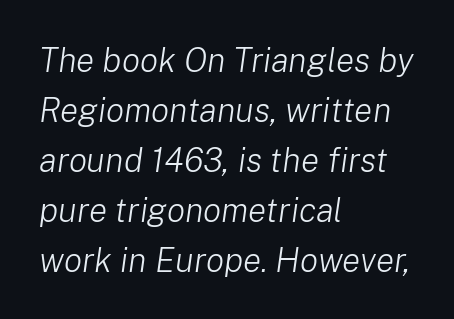
{"italic": "yes", "lean": "right", "slant_degrees": 8, "bold": "no", "weight": "light", "width": "normal", "stroke_contrast": "low", "x_height": "medium", "monospaced": "no", "underline": "no", "align": "left", "line_spacing": "normal", "line_spacing_ratio": 1.47, "letter_spacing": "normal", "letter_spacing_em": 0.0, "glyph_px": 34}
